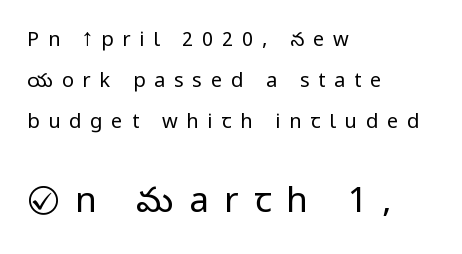
{"serif": "no", "italic": "no", "bold": "no", "weight": "regular", "width": "condensed", "stroke_contrast": "low", "x_height": "large", "monospaced": "no", "underline": "no", "align": "left", "line_spacing": "loose", "line_spacing_ratio": 2.06, "letter_spacing": "wide", "letter_spacing_em": 0.44, "larger_block": "second", "size_ratio": 1.75, "glyph_px": 35}
